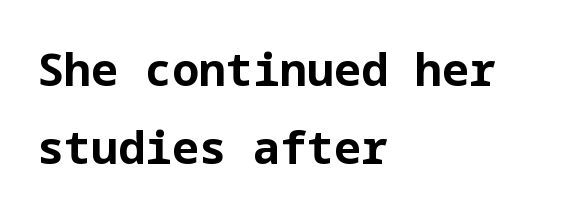
Is the letter spacing exaggerated? No — it looks like the ordinary default. Casual observation: everything's shoved over to the left. Nope, no serifs anywhere on these letters. The passage shown is not underscored anywhere.
